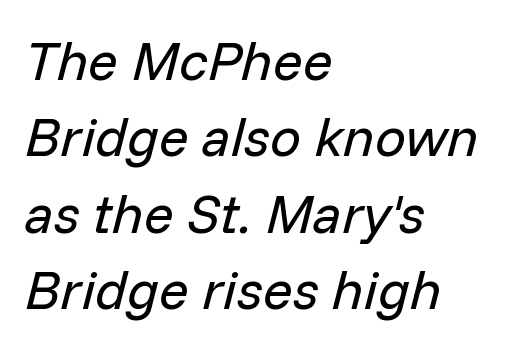
The image shows 55 px regular-weight type, italic (leaning right); set left-aligned, normal line spacing (1.39x), normal letter spacing, not underlined; low stroke contrast and a medium x-height.
